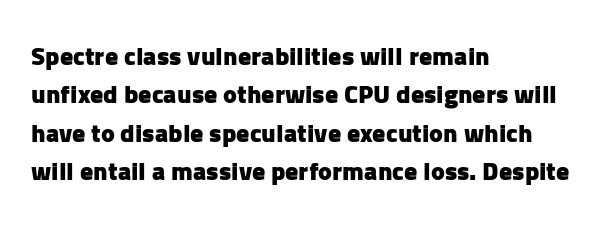
A typesetter would mark this as roman, not italic. Rule under the text: the space is simply empty. Layout note: lines flush left. The designer left line spacing at the default. What weight is shown? A full bold with thick strokes. This sample uses plain, unmodified letter spacing.
